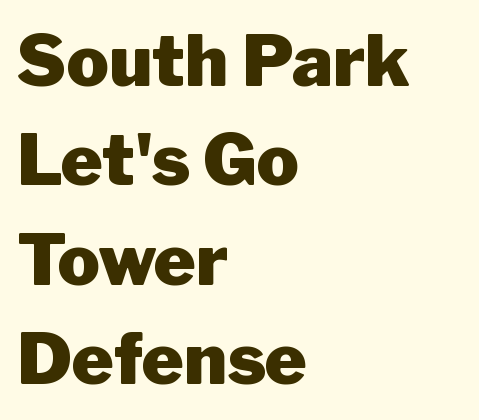
Q: Is the text bold? A: Yes.
Q: Is the text italic (slanted)? A: No, it is upright.
Q: Is the typeface a serif or a sans-serif typeface? A: Sans-serif.
Q: Is the text underlined? A: No.
Q: How is the paragraph aligned? A: Left-aligned.
Q: Is the spacing between letters normal or unusually wide? A: Normal.
Q: Is the spacing between lines tight, normal or loose? A: Normal.
Q: Width (condensed, normal, or wide)? A: Normal.
Q: Stroke contrast? A: Low.
Q: x-height? A: Medium.
Q: Monospaced? A: No.
